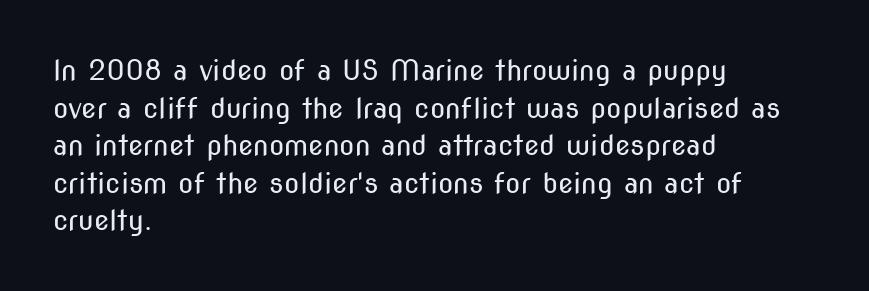
Type without underlining. Quick note: interline space is typical. Compared with a typical body face, this is equally light or lighter still. Characters follow at the spacing the type designer built in. The characters display no serif detailing; their extremities are plain. A classic flush-left, rag-right setting is used for this passage.
